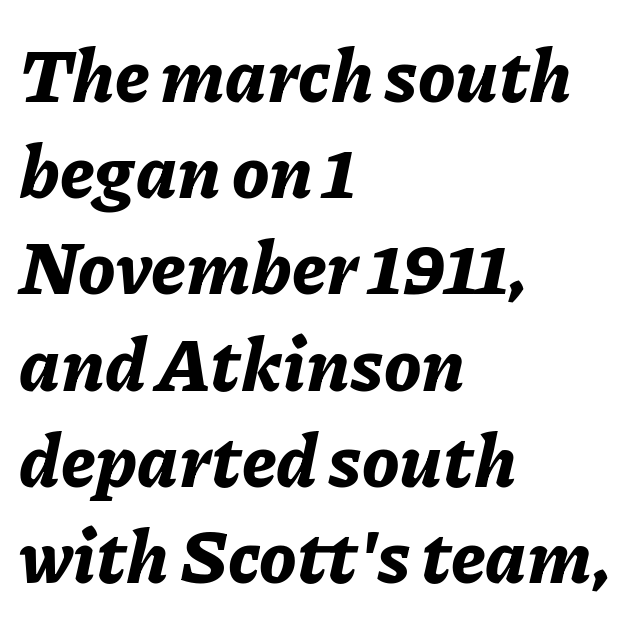
What stands out about the letter spacing? Nothing — it is the standard amount. The typesetting leans heavy: a genuine bold. Anything drawn beneath the words? Only blank space. The lines are quadded left.
